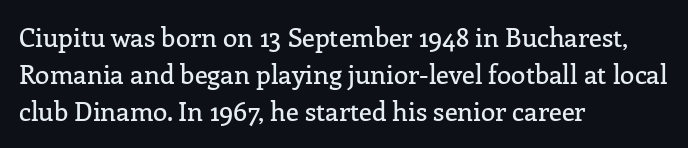
The passage is arranged the way most books set body copy — flush left. No extra tracking has been applied to these lines. You can tell it's not italic because the verticals are truly vertical. The leading is moderate, giving the passage an even texture. The specimen omits any rule beneath the text block's lines.
